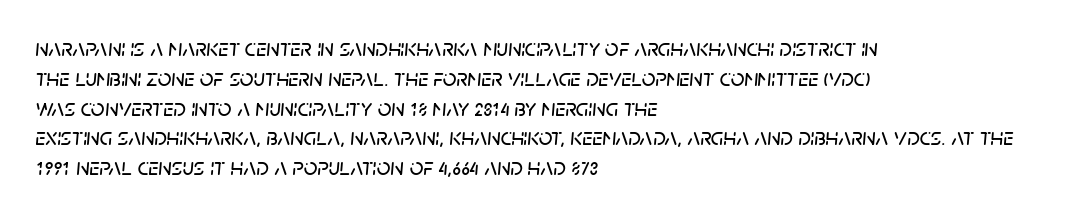
The image shows 24 px text type, italic (leaning right); set left-aligned, line spacing 1.24x, normal letter spacing, not underlined.
